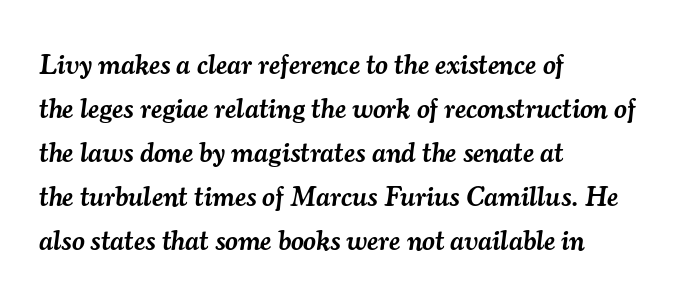
Q: Is the text bold? A: Semi-bold.
Q: Is the text italic (slanted)? A: Yes, it leans right by about 7 degrees.
Q: Is the typeface a serif or a sans-serif typeface? A: Serif.
Q: Is the text underlined? A: No.
Q: How is the paragraph aligned? A: Left-aligned.
Q: Is the spacing between letters normal or unusually wide? A: Normal.
Q: Is the spacing between lines tight, normal or loose? A: Normal.
Q: Width (condensed, normal, or wide)? A: Normal.
Q: Stroke contrast? A: Medium.
Q: x-height? A: Small.
Q: Monospaced? A: No.
